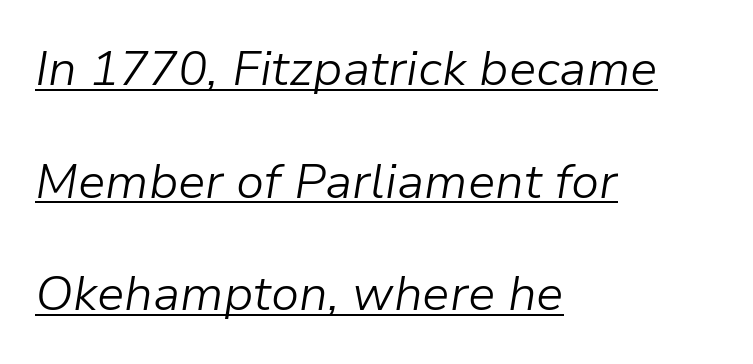
The image shows 49 px light type, italic (leaning right); set left-aligned, loose line spacing (2.3x), normal letter spacing, underlined; low stroke contrast and a medium x-height.
